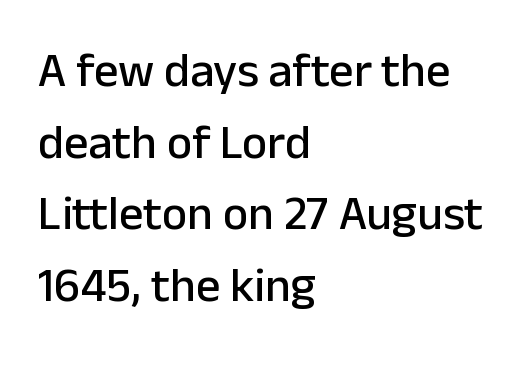
Plain, unruled lines of type. Vertically, the passage feels balanced, rows spaced as you'd expect. Alignment: flush left. Type style note: lacks serifs.
